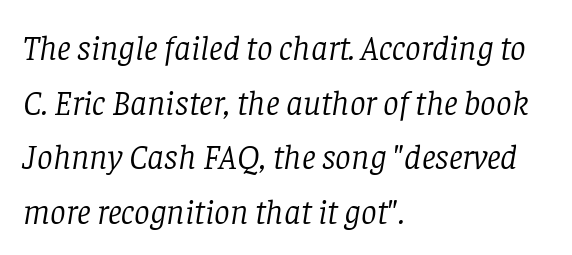
{"serif": "yes", "italic": "yes", "lean": "right", "slant_degrees": 8, "bold": "no", "weight": "light", "width": "normal", "stroke_contrast": "low", "x_height": "large", "monospaced": "no", "underline": "no", "align": "left", "line_spacing": "normal", "line_spacing_ratio": 1.56, "letter_spacing": "normal", "letter_spacing_em": 0.0, "glyph_px": 35}
